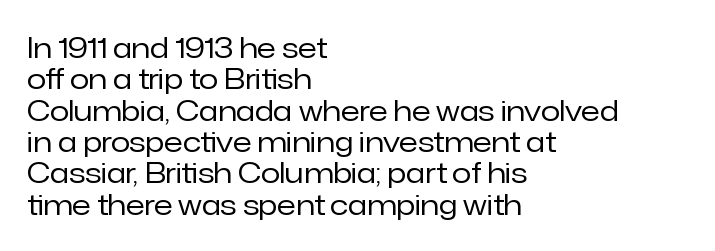
Q: Is the text bold? A: No.
Q: Is the text italic (slanted)? A: No, it is upright.
Q: Is the typeface a serif or a sans-serif typeface? A: Sans-serif.
Q: Is the text underlined? A: No.
Q: How is the paragraph aligned? A: Left-aligned.
Q: Is the spacing between letters normal or unusually wide? A: Normal.
Q: Is the spacing between lines tight, normal or loose? A: Tight.
Q: Width (condensed, normal, or wide)? A: Normal.
Q: Stroke contrast? A: Low.
Q: x-height? A: Medium.
Q: Monospaced? A: No.
